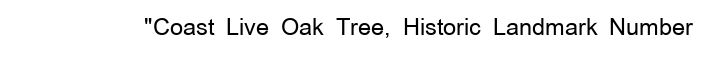
{"italic": "no", "bold": "no", "underline": "no", "letter_spacing": "normal", "letter_spacing_em": 0.0, "glyph_px": 23}
